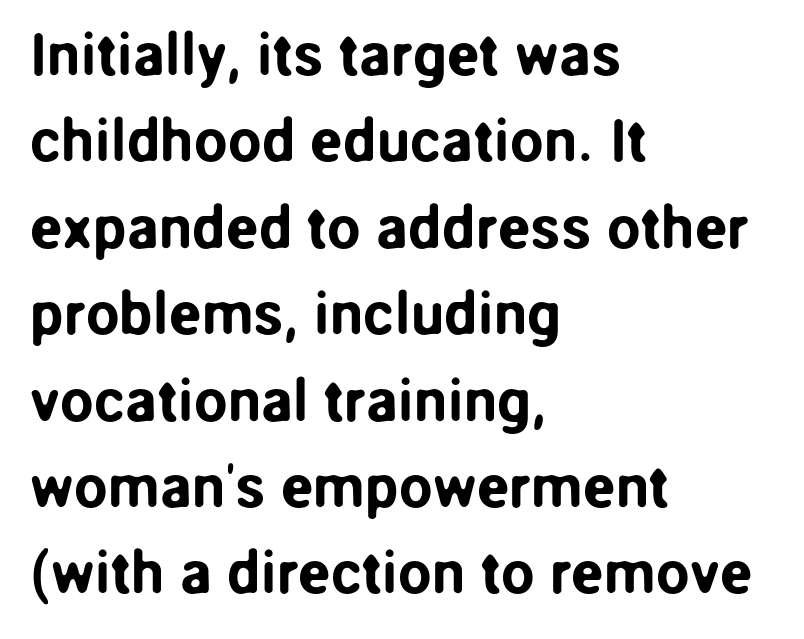
The image shows 60 px sans-serif type, upright; set left-aligned, normal line spacing (1.44x), normal letter spacing, not underlined; low stroke contrast and a medium x-height.
